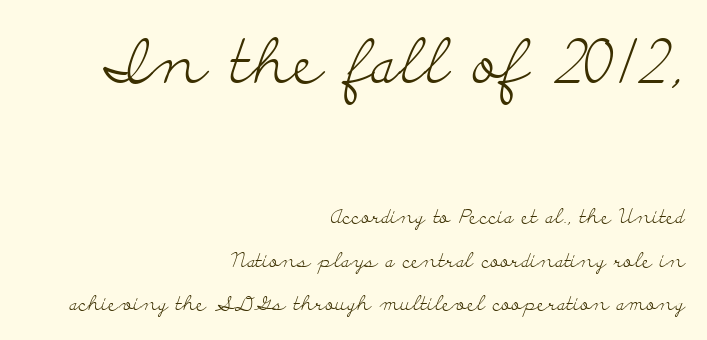
Q: Is the text bold? A: No.
Q: Is the text italic (slanted)? A: Yes.
Q: Is the typeface a serif or a sans-serif typeface? A: Serif.
Q: Is the text underlined? A: No.
Q: How is the paragraph aligned? A: Right-aligned.
Q: Is the spacing between letters normal or unusually wide? A: Normal.
Q: Is the spacing between lines tight, normal or loose? A: Loose.
Q: Which block of text is set in a larger size, the first (top) or the second (bottom)? A: The first (top) one.
Q: Width (condensed, normal, or wide)? A: Wide.
Q: Stroke contrast? A: Low.
Q: x-height? A: Small.
Q: Monospaced? A: No.
